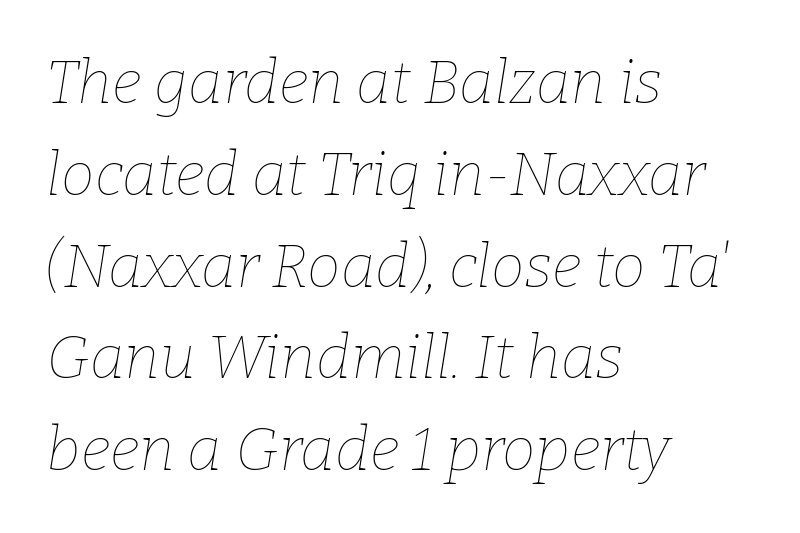
This sample uses plain, unmodified letter spacing. Proportional: the letters do not fall into vertical columns. The paragraph shown leans on its left margin. Type without underlining. The glyphs look as if they've been sheared to an angle.
